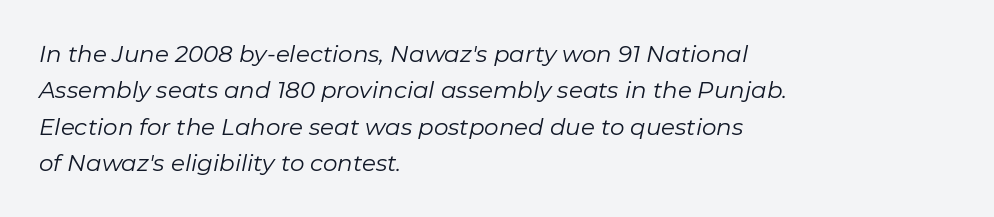
The image shows 23 px text type, italic (leaning right); set left-aligned, normal line spacing (1.58x), normal letter spacing, not underlined.
